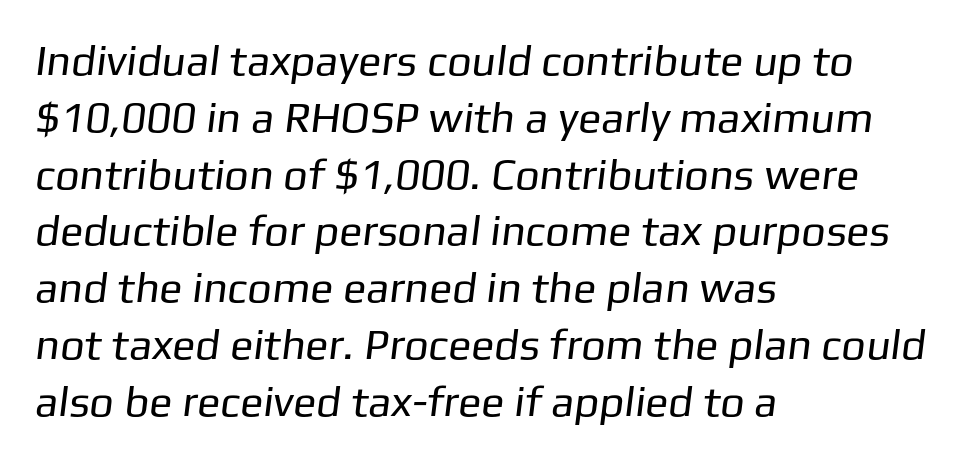
{"serif": "no", "bold": "no", "weight": "regular", "width": "normal", "stroke_contrast": "low", "x_height": "medium", "monospaced": "no", "underline": "no", "align": "left", "line_spacing": "normal", "line_spacing_ratio": 1.32, "letter_spacing": "normal", "letter_spacing_em": 0.0, "glyph_px": 43}
